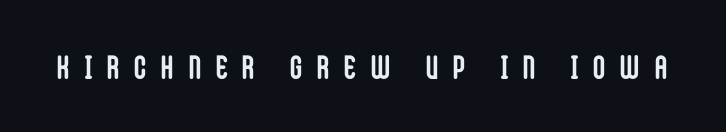
The sample has been set heavy, in full bold. To sum up the face: it is a sans, with no serifs. These lines are rendered in a variable-pitch font. Is there any slant? The stems are plumb. Unmarked baselines from the first word to the last.
